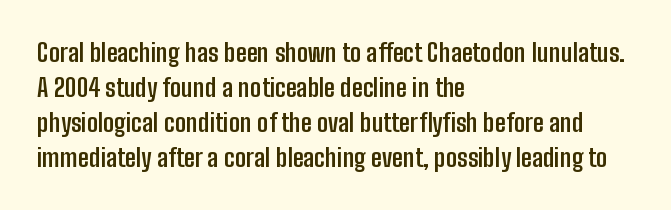
Nope, not italic — everything's standing straight. Regular leading. Teacher's note: observe the even left margin — that is flush-left alignment. The space beneath each line is pristine and unruled. Glyph-to-glyph distance matches everyday printed text.
